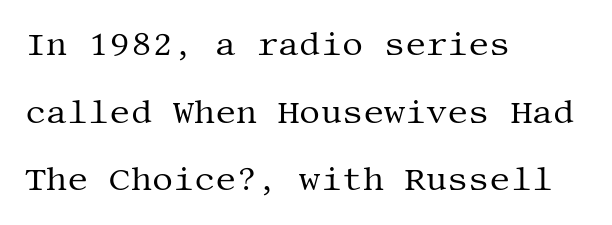
Q: Is the text bold? A: No.
Q: Is the text italic (slanted)? A: No, it is upright.
Q: Is the typeface a serif or a sans-serif typeface? A: Serif.
Q: Is the text underlined? A: No.
Q: How is the paragraph aligned? A: Left-aligned.
Q: Is the spacing between letters normal or unusually wide? A: Normal.
Q: Is the spacing between lines tight, normal or loose? A: Loose.
Q: Width (condensed, normal, or wide)? A: Normal.
Q: Stroke contrast? A: Medium.
Q: x-height? A: Large.
